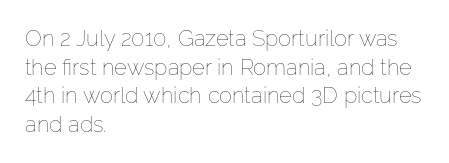
Check the space under the baseline: it is left empty. Characters follow at the spacing the type designer built in. These glyphs show unthickened strokes, regular width or finer. This is the regular roman posture of the typeface. A typesetter would call this leading conventional body-copy spacing. The compositor pushed each line to the left boundary.
